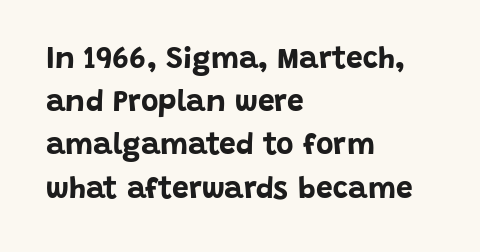
The image shows 30 px bold sans-serif type, upright; set left-aligned, normal line spacing (1.44x), normal letter spacing, not underlined; low stroke contrast and a large x-height.
